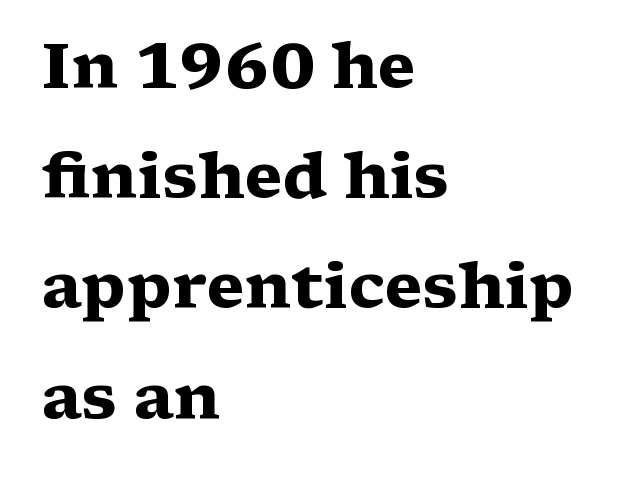
Q: Is the text bold? A: Yes.
Q: Is the text italic (slanted)? A: No, it is upright.
Q: Is the typeface a serif or a sans-serif typeface? A: Serif.
Q: Is the text underlined? A: No.
Q: How is the paragraph aligned? A: Left-aligned.
Q: Is the spacing between letters normal or unusually wide? A: Normal.
Q: Width (condensed, normal, or wide)? A: Wide.
Q: Stroke contrast? A: Medium.
Q: x-height? A: Medium.
Q: Monospaced? A: No.
